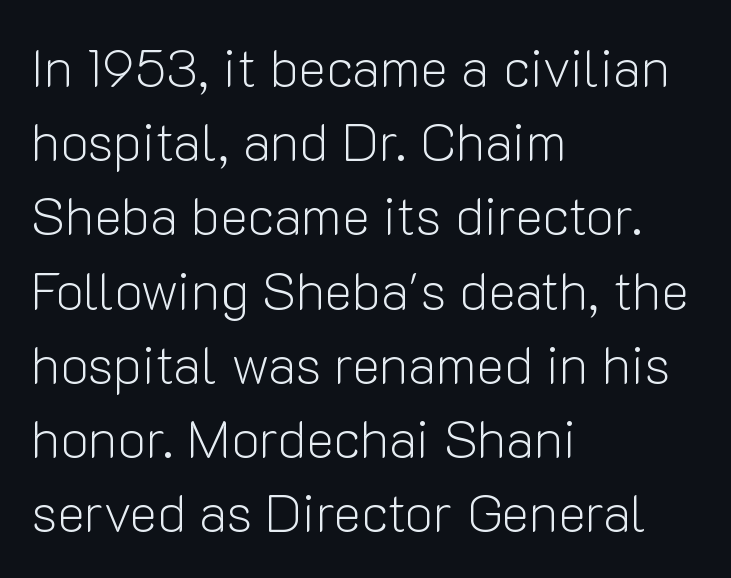
{"serif": "no", "italic": "no", "bold": "no", "weight": "light", "width": "normal", "stroke_contrast": "low", "x_height": "medium", "monospaced": "no", "underline": "no", "align": "left", "line_spacing": "normal", "line_spacing_ratio": 1.4, "letter_spacing": "normal", "letter_spacing_em": 0.0, "glyph_px": 53}
